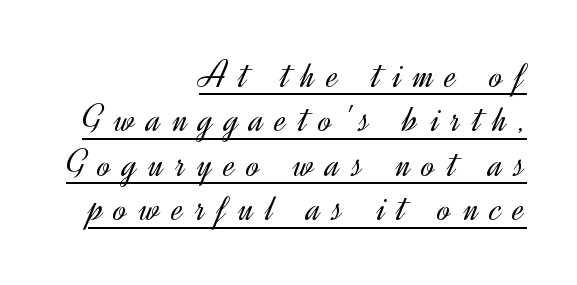
The image shows 39 px light sans-serif type; set right-aligned, tight line spacing (1.14x), unusually wide letter spacing (+0.31 em), underlined; a small x-height.
